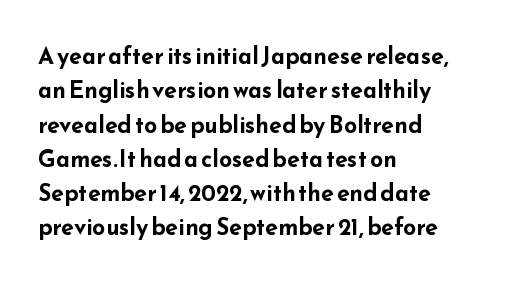
{"italic": "no", "bold": "yes", "underline": "no", "align": "left", "line_spacing": "normal", "line_spacing_ratio": 1.49, "letter_spacing": "normal", "letter_spacing_em": 0.0, "glyph_px": 23}
